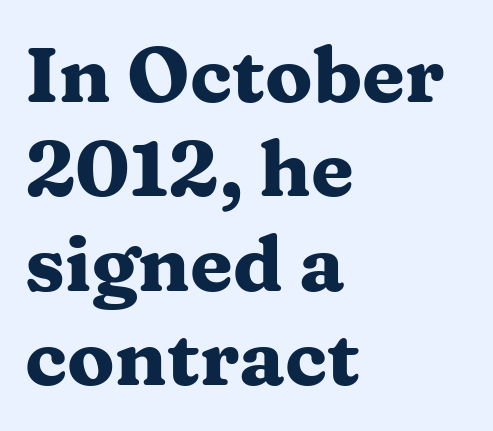
Q: Is the text bold? A: Yes.
Q: Is the text italic (slanted)? A: No, it is upright.
Q: Is the typeface a serif or a sans-serif typeface? A: Serif.
Q: Is the text underlined? A: No.
Q: How is the paragraph aligned? A: Left-aligned.
Q: Is the spacing between letters normal or unusually wide? A: Normal.
Q: Width (condensed, normal, or wide)? A: Wide.
Q: Stroke contrast? A: Medium.
Q: x-height? A: Medium.
Q: Monospaced? A: No.
